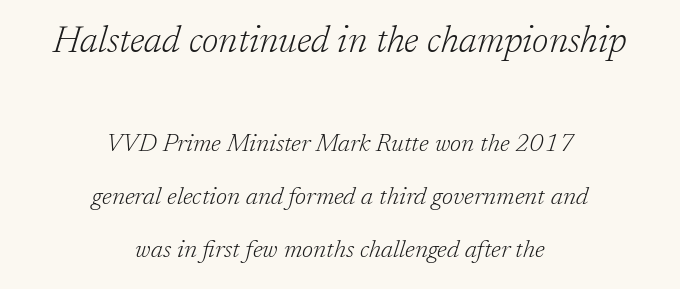
The image shows 37 px light serif type, italic (leaning right); set centered, loose line spacing (2.12x), normal letter spacing, not underlined; the first (top) block is 1.48x larger; low stroke contrast and a medium x-height.
